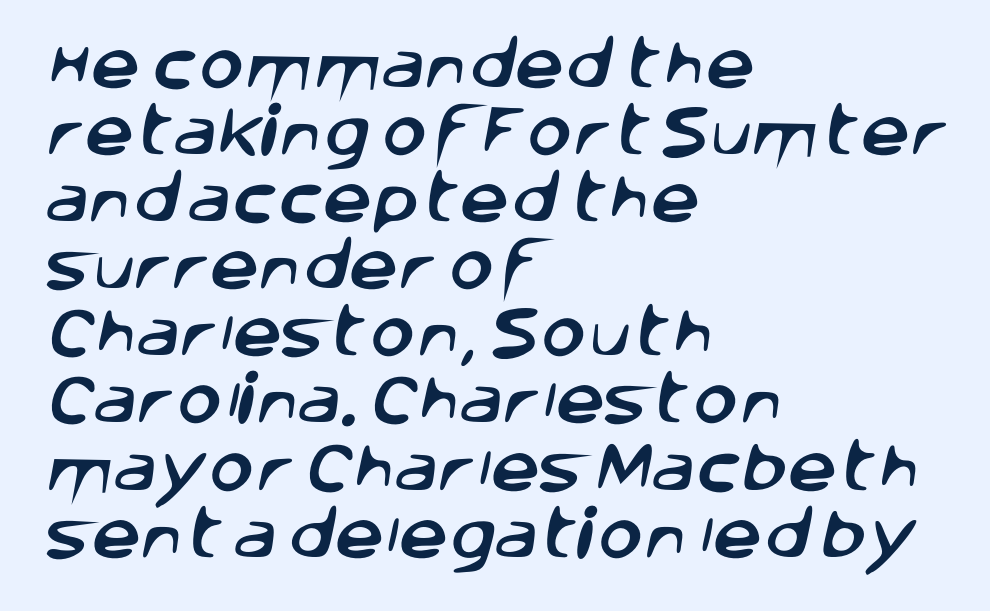
The image shows 55 px sans-serif type; set left-aligned, line spacing 1.22x, normal letter spacing, not underlined; low stroke contrast and a large x-height.
